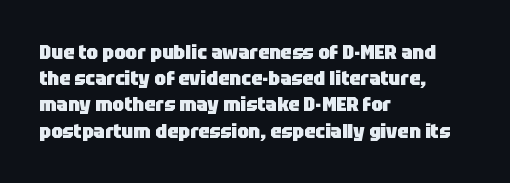
The image shows 20 px bold type, upright; set left-aligned, normal line spacing (1.31x), normal letter spacing, not underlined.
